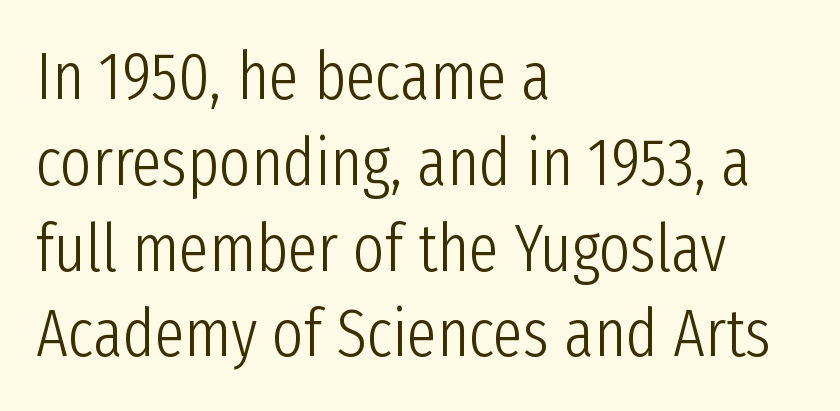
Serif or sans? Sans — the stroke terminals are bare. This sample uses an upright cut, with every glyph sitting square on the baseline. Compared with typical paragraphs, the rows here are spaced about the same. Stem width sits at or under what a default text font uses. A student would call this left alignment; a typographer would say flush left, rag right.
